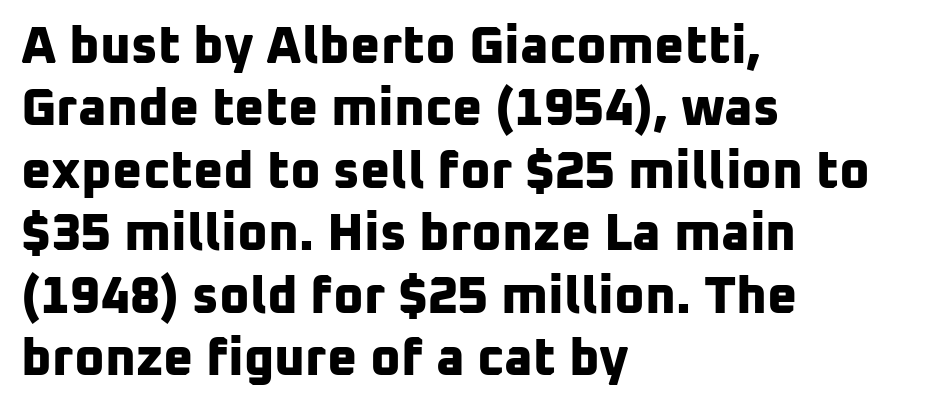
The image shows 52 px bold sans-serif type; set left-aligned, line spacing 1.2x, normal letter spacing, not underlined; low stroke contrast and a medium x-height.
